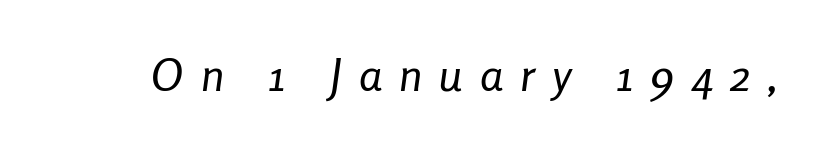
{"italic": "yes", "lean": "right", "slant_degrees": 8, "bold": "no", "weight": "regular", "width": "condensed", "stroke_contrast": "low", "x_height": "medium", "monospaced": "no", "underline": "no", "letter_spacing": "wide", "letter_spacing_em": 0.37, "glyph_px": 46}
